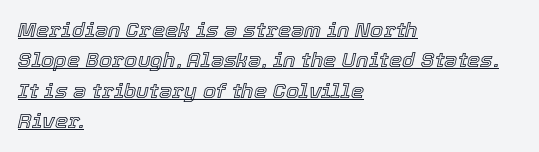
Q: Is the text italic (slanted)? A: Yes, it leans right by about 12 degrees.
Q: Is the text underlined? A: Yes.
Q: How is the paragraph aligned? A: Left-aligned.
Q: Is the spacing between letters normal or unusually wide? A: Normal.
Q: Is the spacing between lines tight, normal or loose? A: Normal.
